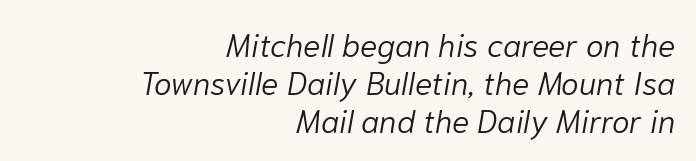
The image shows 32 px light type, italic (leaning right); set right-aligned, line spacing 1.18x, normal letter spacing, not underlined; low stroke contrast and a medium x-height.
